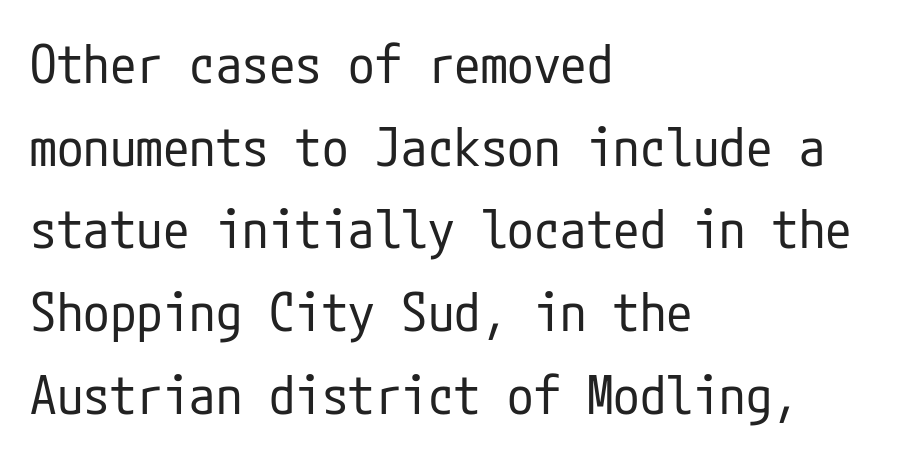
Evenly set lines give the paragraph a standard silhouette. Serifs: no, the terminals of the letterforms are clean. Think standard paragraph weight, or any step lighter than that. Quick note: not italic, upright. The specimen omits any rule beneath the text block's lines. Words appear dense and cohesive because spacing is normal.
